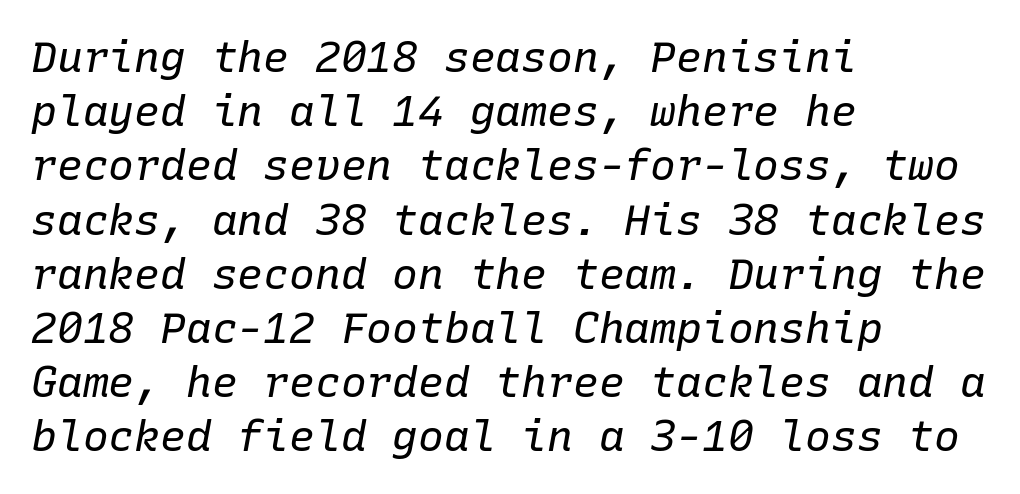
Q: Is the text bold? A: No.
Q: Is the text italic (slanted)? A: Yes, it leans right by about 10 degrees.
Q: Is the text underlined? A: No.
Q: How is the paragraph aligned? A: Left-aligned.
Q: Is the spacing between letters normal or unusually wide? A: Normal.
Q: Is the spacing between lines tight, normal or loose? A: Normal.
Q: Width (condensed, normal, or wide)? A: Normal.
Q: Stroke contrast? A: Low.
Q: x-height? A: Medium.
Q: Monospaced? A: Yes.
